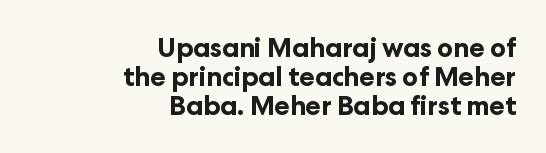
Heft: maximum for text — a bold. Letter spacing: default. In terms of leading, this rendering errs on the cramped side. Glance below the letters and you will spot only blank space.
